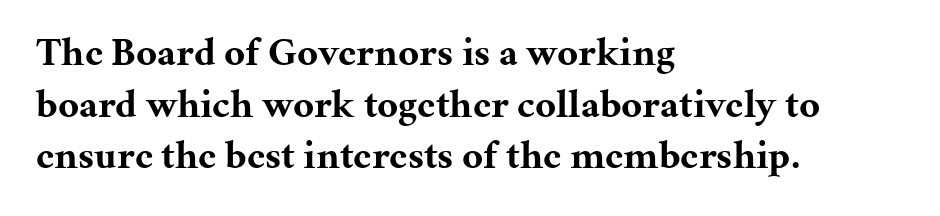
{"serif": "yes", "italic": "no", "bold": "yes", "weight": "bold", "width": "normal", "stroke_contrast": "medium", "x_height": "medium", "monospaced": "no", "underline": "no", "align": "left", "line_spacing": "normal", "line_spacing_ratio": 1.29, "letter_spacing": "normal", "letter_spacing_em": 0.0, "glyph_px": 40}
